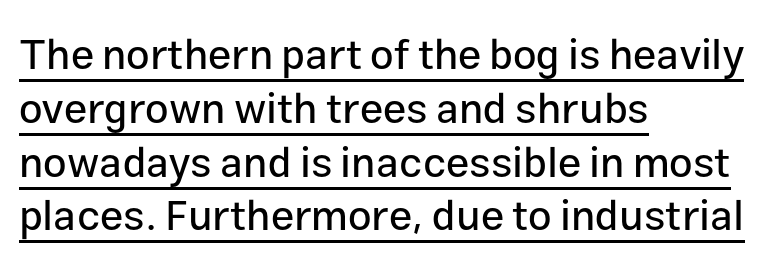
{"serif": "no", "italic": "no", "width": "normal", "stroke_contrast": "low", "x_height": "medium", "monospaced": "no", "underline": "yes", "align": "left", "line_spacing": "normal", "line_spacing_ratio": 1.28, "letter_spacing": "normal", "letter_spacing_em": 0.0, "glyph_px": 42}
